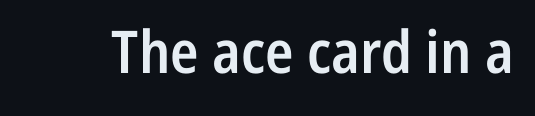
Q: Is the text bold? A: Semi-bold.
Q: Is the text italic (slanted)? A: No, it is upright.
Q: Is the typeface a serif or a sans-serif typeface? A: Sans-serif.
Q: Is the text underlined? A: No.
Q: Is the spacing between letters normal or unusually wide? A: Normal.
Q: Width (condensed, normal, or wide)? A: Condensed.
Q: Stroke contrast? A: Low.
Q: x-height? A: Medium.
Q: Monospaced? A: No.
